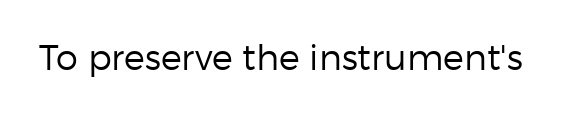
{"serif": "no", "italic": "no", "bold": "no", "weight": "regular", "width": "normal", "stroke_contrast": "low", "x_height": "medium", "monospaced": "no", "underline": "no", "letter_spacing": "normal", "letter_spacing_em": 0.0, "glyph_px": 35}
